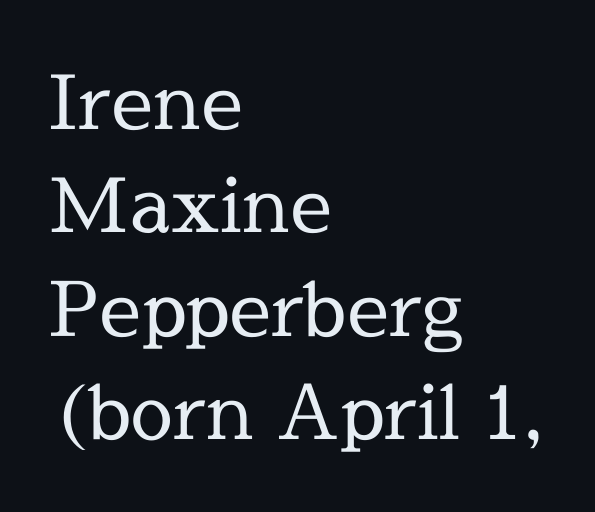
Q: Is the text bold? A: No.
Q: Is the text italic (slanted)? A: No, it is upright.
Q: Is the typeface a serif or a sans-serif typeface? A: Serif.
Q: Is the text underlined? A: No.
Q: How is the paragraph aligned? A: Left-aligned.
Q: Is the spacing between letters normal or unusually wide? A: Normal.
Q: Is the spacing between lines tight, normal or loose? A: Normal.
Q: Width (condensed, normal, or wide)? A: Normal.
Q: x-height? A: Medium.
Q: Monospaced? A: No.
